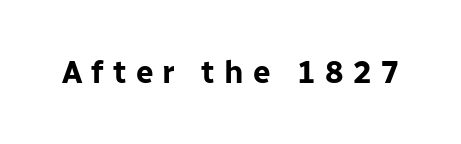
Q: Is the text bold? A: Yes.
Q: Is the text italic (slanted)? A: No, it is upright.
Q: Is the typeface a serif or a sans-serif typeface? A: Sans-serif.
Q: Is the text underlined? A: No.
Q: Is the spacing between letters normal or unusually wide? A: Unusually wide.
Q: Width (condensed, normal, or wide)? A: Normal.
Q: Stroke contrast? A: Low.
Q: x-height? A: Medium.
Q: Monospaced? A: No.
